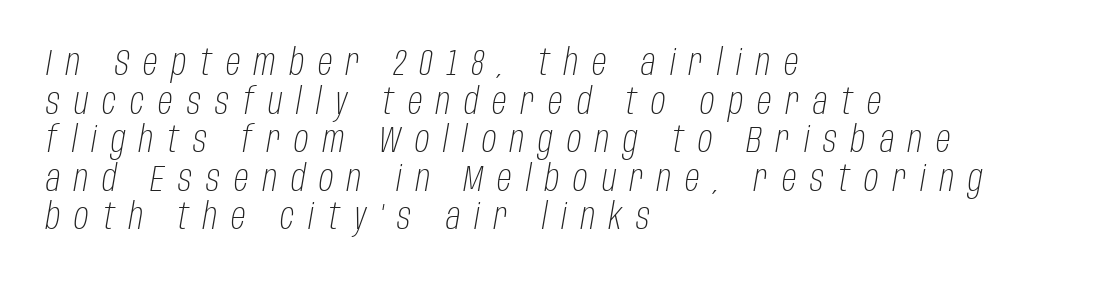
The passage shown is typed in a proportional face where columns would drift. What's the leading like? Squeezed, with rows nearly overlapping. Heaviness? Minimal to ordinary, like unemphasized prose. The string is rendered with underlining switched off. The compositor pushed each line to the left boundary.
